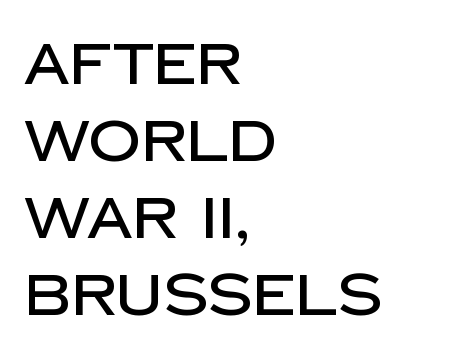
{"serif": "no", "italic": "no", "width": "normal", "stroke_contrast": "low", "x_height": "large", "monospaced": "no", "underline": "no", "align": "left", "line_spacing": "normal", "line_spacing_ratio": 1.33, "letter_spacing": "normal", "letter_spacing_em": 0.0, "glyph_px": 58}
